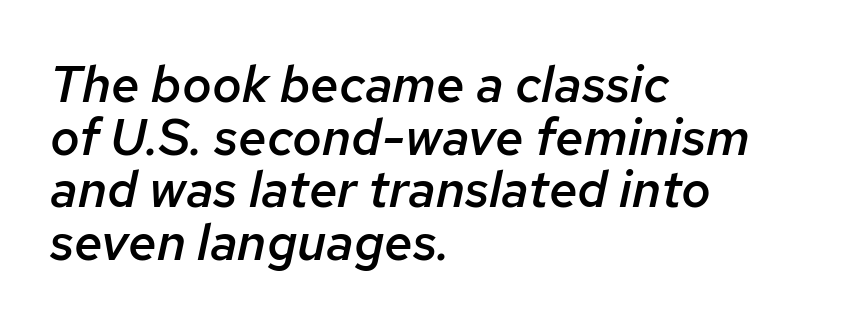
{"italic": "yes", "lean": "right", "slant_degrees": 12, "bold": "semi", "weight": "semibold", "width": "normal", "stroke_contrast": "low", "x_height": "medium", "monospaced": "no", "underline": "no", "align": "left", "line_spacing": "tight", "line_spacing_ratio": 1.03, "letter_spacing": "normal", "letter_spacing_em": 0.0, "glyph_px": 51}
